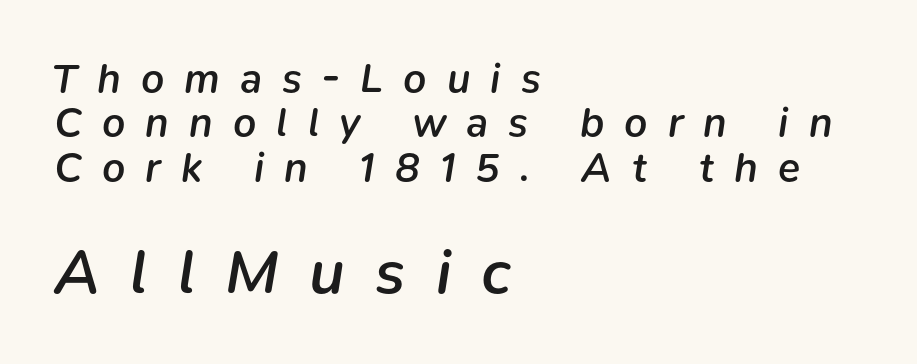
Tightly led — the rows are bunched. Descenders hang freely into open space. Character widths vary here, with narrow letters taking less room than wide ones. Does the weight exceed regular? Yes, but only to semibold.
